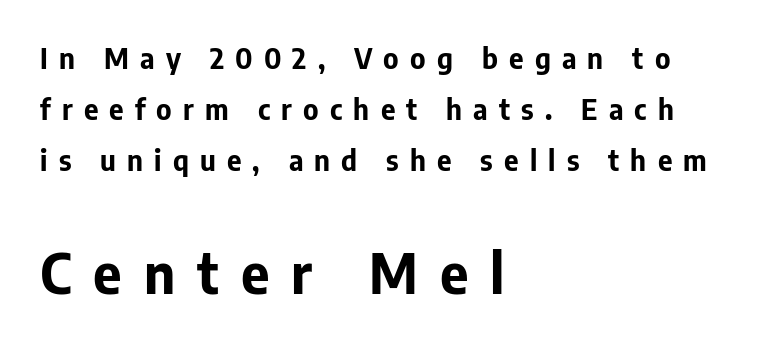
The space beneath each line is pristine and unruled. The rendering uses a bold face; every stroke is thick and dark. Short note: letters widely spaced. A student would call this left alignment; a typographer would say flush left, rag right. Whoever set this made the second block the dominant, larger element.
